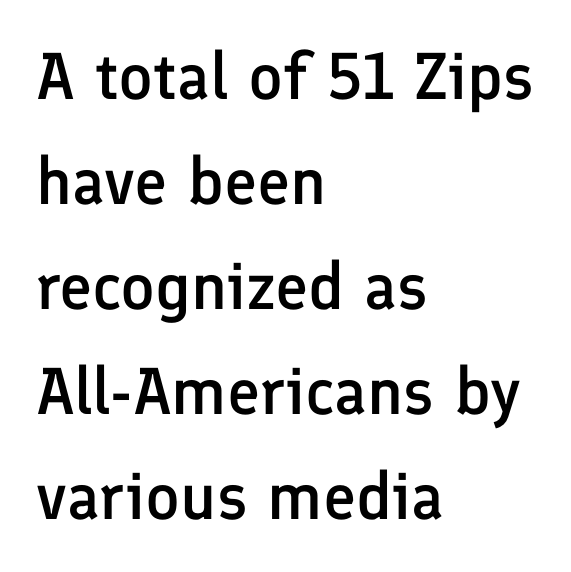
Which margin do the lines hug? The left one — the right edge is uneven. Only glyphs here, with clear space below each row. The lines sit at an ordinary, default distance from one another. This is the regular roman posture of the typeface. Does the type have serifs? No, each stem ends abruptly. These lines are rendered in a variable-pitch font.
